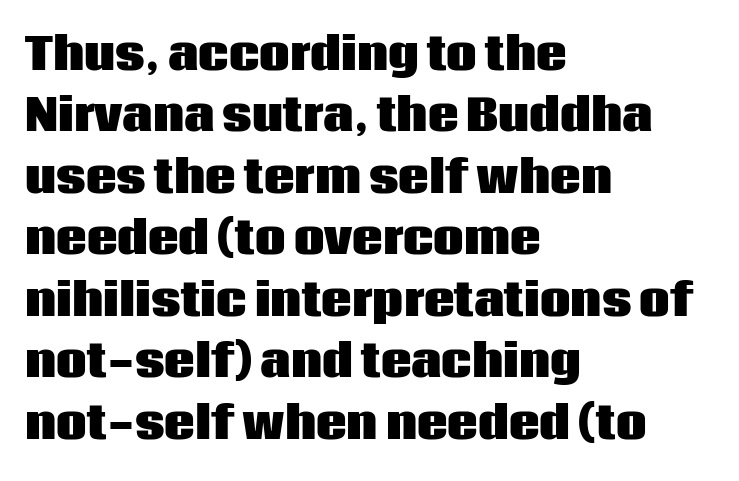
The font's upright variant was chosen for this text. What stands out about the letter spacing? Nothing — it is the standard amount. This sample keeps an unexceptional amount of space between lines. Letters rest on an invisible, unmarked baseline. A student would call this left alignment; a typographer would say flush left, rag right.
